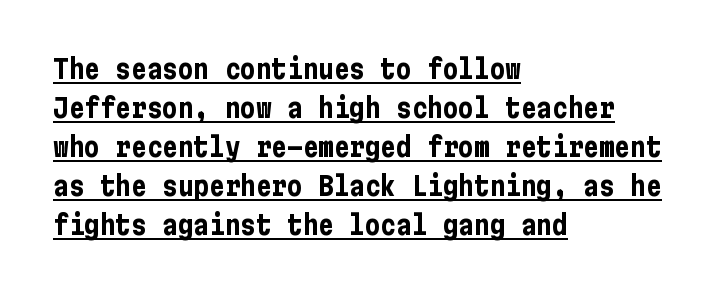
The rendering keeps characters at their native spacing. Italic? Not at all — the glyphs are vertical. Emphasis is given by a line drawn under the lettering. Rows of type keep a routine distance in the vertical direction. Casual observation: everything's shoved over to the left.
